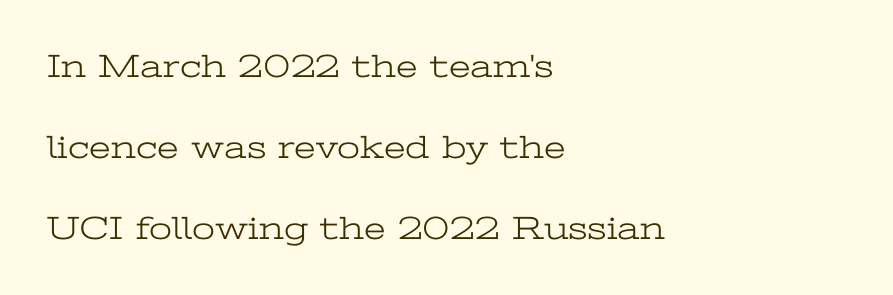
{"serif": "yes", "italic": "no", "bold": "no", "weight": "light", "width": "wide", "stroke_contrast": "low", "x_height": "medium", "monospaced": "no", "underline": "no", "align": "left", "line_spacing": "loose", "line_spacing_ratio": 2.46, "letter_spacing": "normal", "letter_spacing_em": 0.0, "glyph_px": 33}
